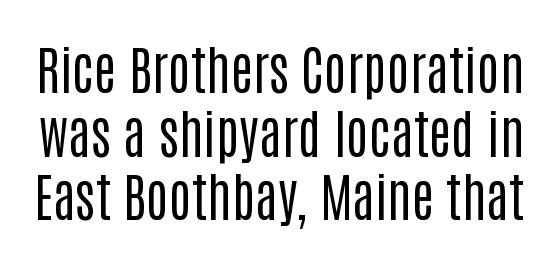
Q: Is the text bold? A: No.
Q: Is the text italic (slanted)? A: No, it is upright.
Q: Is the typeface a serif or a sans-serif typeface? A: Sans-serif.
Q: Is the text underlined? A: No.
Q: Is the spacing between letters normal or unusually wide? A: Normal.
Q: Width (condensed, normal, or wide)? A: Condensed.
Q: Stroke contrast? A: Low.
Q: x-height? A: Large.
Q: Monospaced? A: No.
